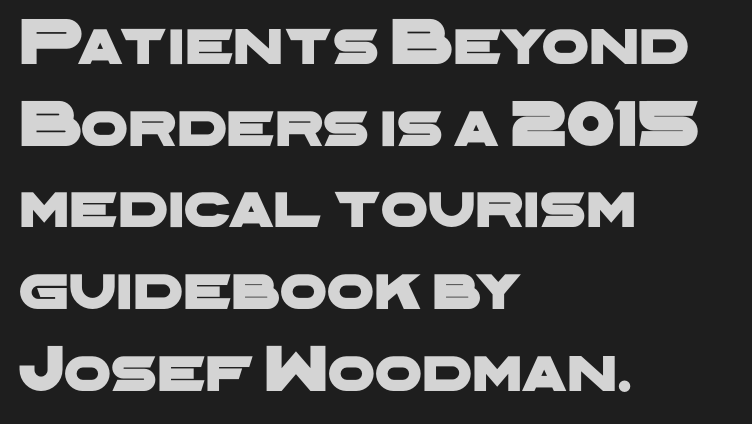
The image shows 67 px wide sans-serif type; set left-aligned, line spacing 1.22x, normal letter spacing, not underlined; low stroke contrast and a medium x-height.
